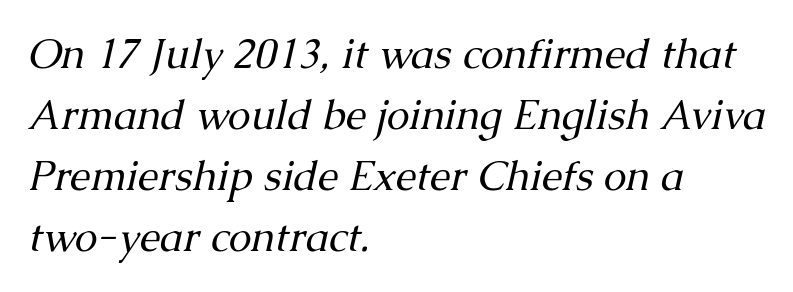
{"serif": "yes", "italic": "yes", "lean": "right", "slant_degrees": 13, "bold": "no", "weight": "regular", "width": "normal", "stroke_contrast": "medium", "x_height": "medium", "monospaced": "no", "underline": "no", "align": "left", "line_spacing": "normal", "line_spacing_ratio": 1.49, "letter_spacing": "normal", "letter_spacing_em": 0.0, "glyph_px": 41}
